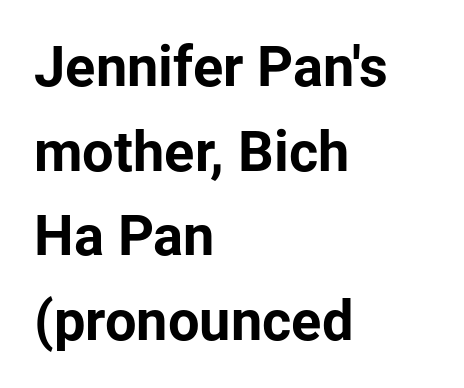
{"serif": "no", "italic": "no", "bold": "yes", "weight": "bold", "width": "normal", "stroke_contrast": "low", "x_height": "medium", "monospaced": "no", "underline": "no", "align": "left", "line_spacing": "normal", "line_spacing_ratio": 1.51, "letter_spacing": "normal", "letter_spacing_em": 0.0, "glyph_px": 56}
